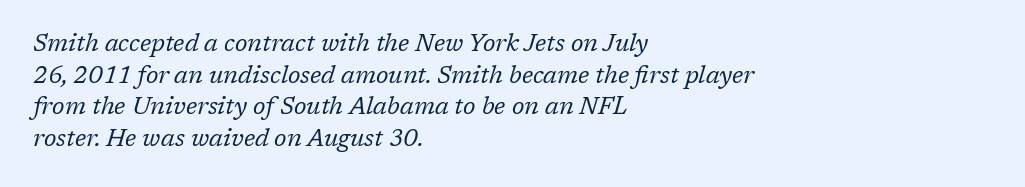
The paragraph has a hard left edge and a soft right edge. How would I describe the line gaps? Plain and ordinary. A quiet, ordinary-to-light weight characterises the typeface. Only glyphs here, with clear space below each row.
